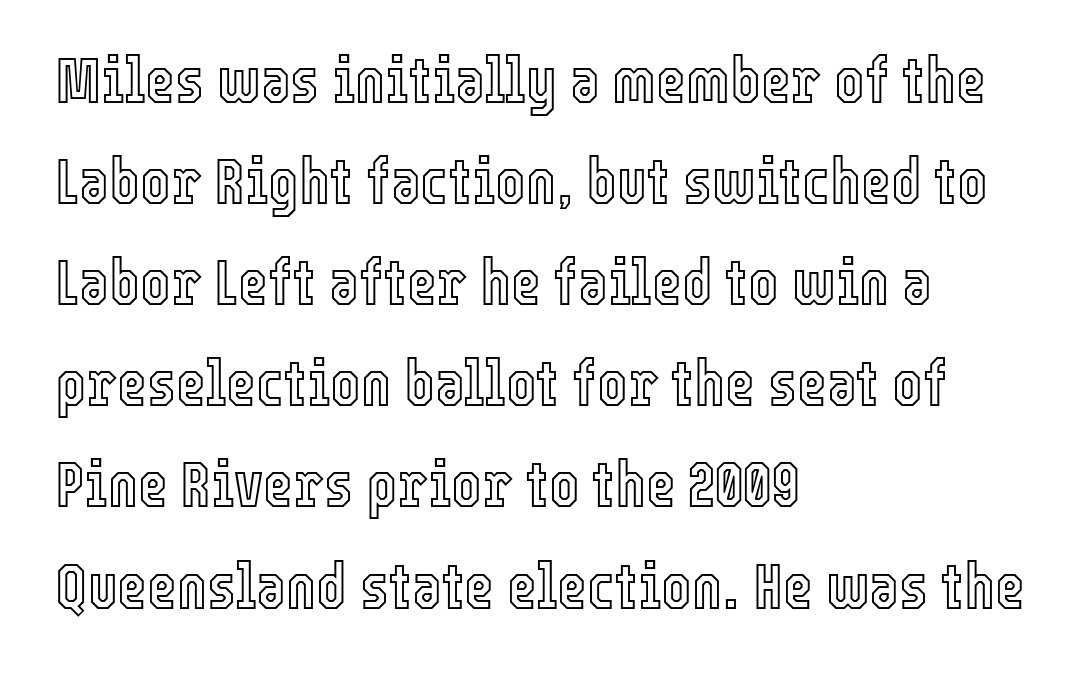
Q: Is the text italic (slanted)? A: No, it is upright.
Q: Is the text underlined? A: No.
Q: How is the paragraph aligned? A: Left-aligned.
Q: Is the spacing between letters normal or unusually wide? A: Normal.
Q: Is the spacing between lines tight, normal or loose? A: Normal.
Q: Width (condensed, normal, or wide)? A: Condensed.
Q: x-height? A: Medium.
Q: Monospaced? A: No.
